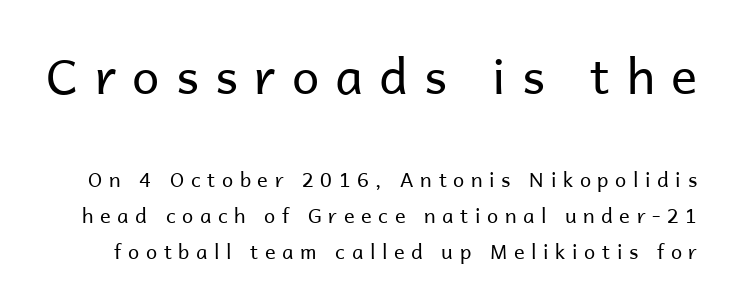
Q: Is the text bold? A: No.
Q: Is the text italic (slanted)? A: No, it is upright.
Q: Is the typeface a serif or a sans-serif typeface? A: Sans-serif.
Q: Is the text underlined? A: No.
Q: Is the spacing between letters normal or unusually wide? A: Unusually wide.
Q: Which block of text is set in a larger size, the first (top) or the second (bottom)? A: The first (top) one.
Q: Width (condensed, normal, or wide)? A: Normal.
Q: Stroke contrast? A: Low.
Q: x-height? A: Medium.
Q: Monospaced? A: No.
